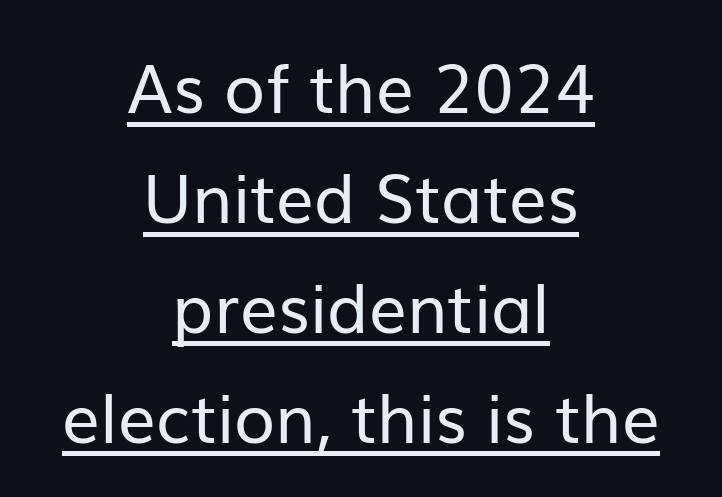
Q: Is the text bold? A: No.
Q: Is the text italic (slanted)? A: No, it is upright.
Q: Is the typeface a serif or a sans-serif typeface? A: Sans-serif.
Q: Is the text underlined? A: Yes.
Q: How is the paragraph aligned? A: Centered.
Q: Is the spacing between letters normal or unusually wide? A: Normal.
Q: Is the spacing between lines tight, normal or loose? A: Normal.
Q: Width (condensed, normal, or wide)? A: Normal.
Q: Stroke contrast? A: Low.
Q: x-height? A: Medium.
Q: Monospaced? A: No.
